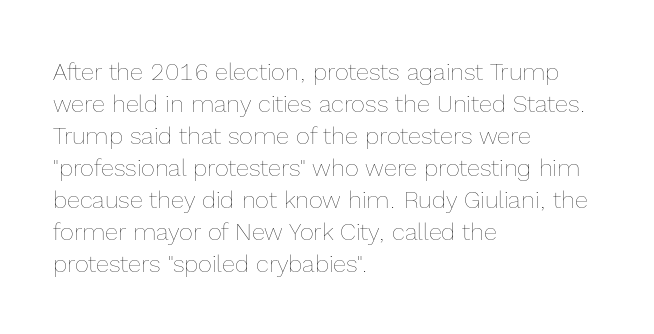
The image shows 24 px text type, upright; set left-aligned, normal line spacing (1.33x), normal letter spacing, not underlined.
